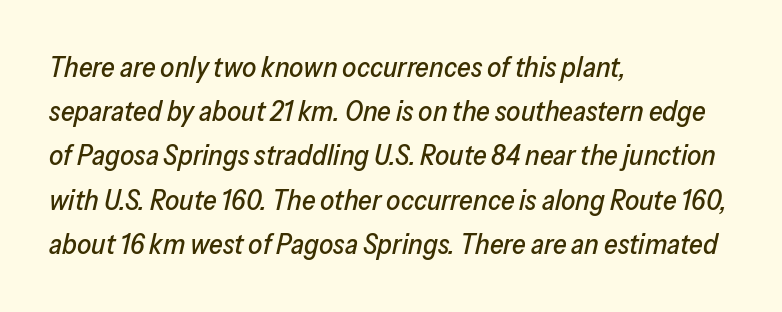
The image shows 28 px text type, italic (leaning right); set left-aligned, normal line spacing (1.58x), normal letter spacing, not underlined; low stroke contrast and a medium x-height.
